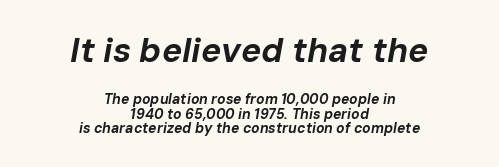
Q: Is the text bold? A: Yes.
Q: Is the text italic (slanted)? A: Yes, it leans right by about 10 degrees.
Q: Is the text underlined? A: No.
Q: How is the paragraph aligned? A: Centered.
Q: Is the spacing between letters normal or unusually wide? A: Normal.
Q: Is the spacing between lines tight, normal or loose? A: Tight.
Q: Which block of text is set in a larger size, the first (top) or the second (bottom)? A: The first (top) one.
Q: Width (condensed, normal, or wide)? A: Normal.
Q: Stroke contrast? A: Low.
Q: x-height? A: Medium.
Q: Monospaced? A: No.
